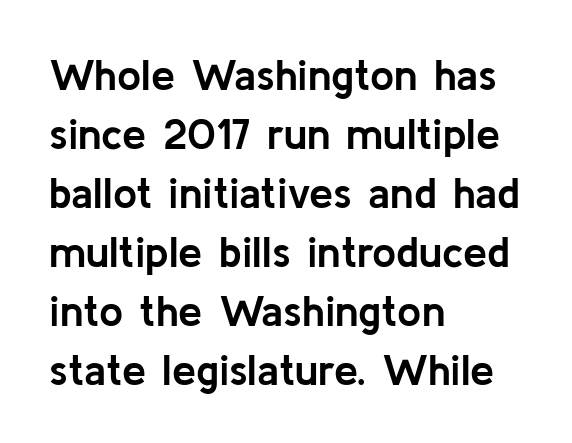
The image shows 43 px semibold sans-serif type, upright; set left-aligned, normal line spacing (1.37x), normal letter spacing, not underlined; low stroke contrast and a medium x-height.
